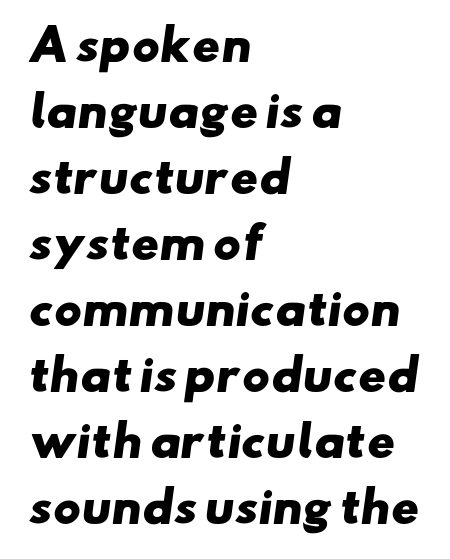
Q: Is the text bold? A: Yes.
Q: Is the typeface a serif or a sans-serif typeface? A: Sans-serif.
Q: Is the text underlined? A: No.
Q: How is the paragraph aligned? A: Left-aligned.
Q: Is the spacing between letters normal or unusually wide? A: Normal.
Q: Is the spacing between lines tight, normal or loose? A: Normal.
Q: Width (condensed, normal, or wide)? A: Wide.
Q: Stroke contrast? A: Low.
Q: x-height? A: Small.
Q: Monospaced? A: No.
